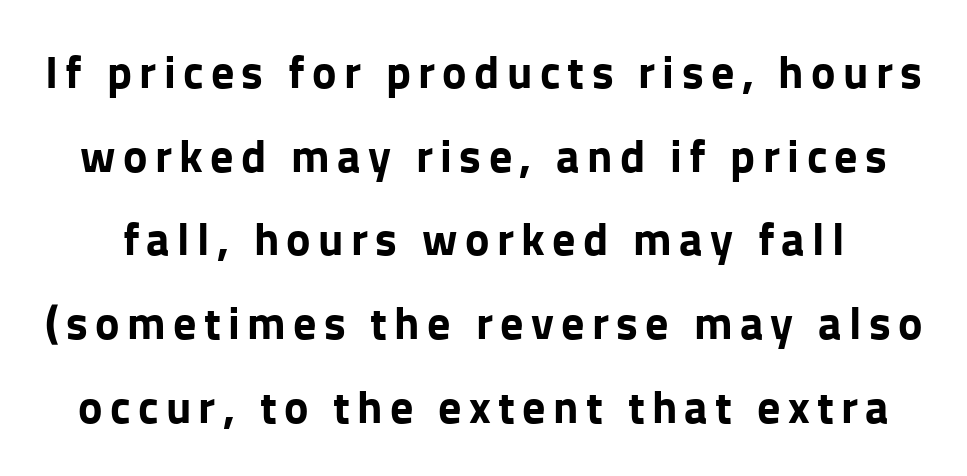
{"serif": "no", "italic": "no", "bold": "yes", "weight": "bold", "width": "normal", "stroke_contrast": "low", "x_height": "medium", "monospaced": "no", "underline": "no", "line_spacing_ratio": 1.82, "glyph_px": 46}
